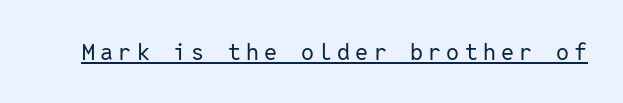
The image shows 23 px text type, upright; set unusually wide letter spacing (+0.23 em), underlined.
